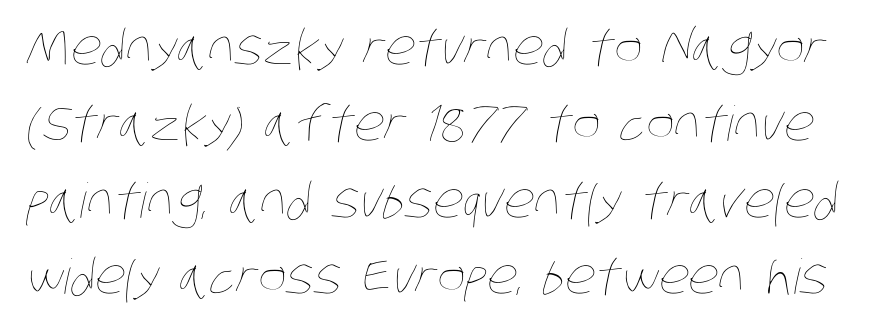
Q: Is the text bold? A: No.
Q: Is the text underlined? A: No.
Q: Is the spacing between letters normal or unusually wide? A: Normal.
Q: Is the spacing between lines tight, normal or loose? A: Normal.
Q: Width (condensed, normal, or wide)? A: Condensed.
Q: Stroke contrast? A: Low.
Q: x-height? A: Large.
Q: Monospaced? A: No.
